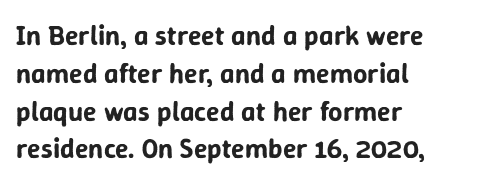
{"serif": "no", "italic": "no", "width": "normal", "stroke_contrast": "low", "x_height": "medium", "monospaced": "no", "underline": "no", "align": "left", "line_spacing": "normal", "line_spacing_ratio": 1.35, "letter_spacing": "normal", "letter_spacing_em": 0.0, "glyph_px": 28}
